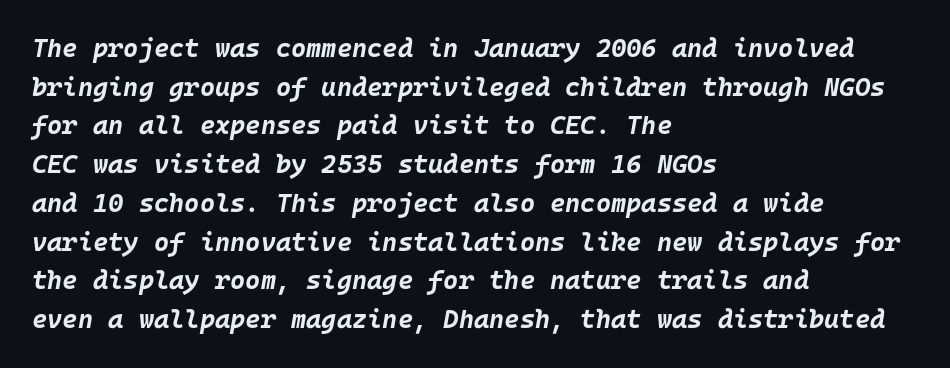
Vertical spacing — default. Is the type slanted? Yes — the strokes lean at a clear angle. The compositor pushed each line to the left boundary. The gaps between neighbouring characters are ordinary and unremarkable.
